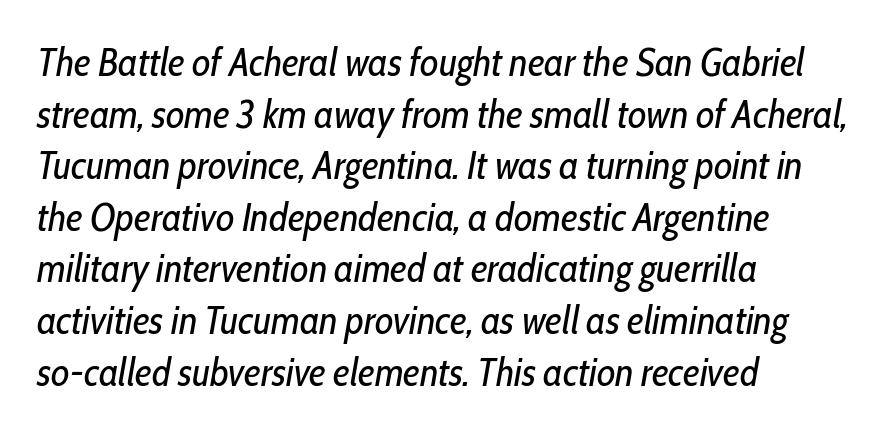
{"italic": "yes", "lean": "right", "slant_degrees": 10, "bold": "no", "weight": "regular", "width": "condensed", "stroke_contrast": "low", "x_height": "medium", "monospaced": "no", "underline": "no", "align": "left", "line_spacing": "normal", "line_spacing_ratio": 1.29, "letter_spacing": "normal", "letter_spacing_em": 0.0, "glyph_px": 40}
